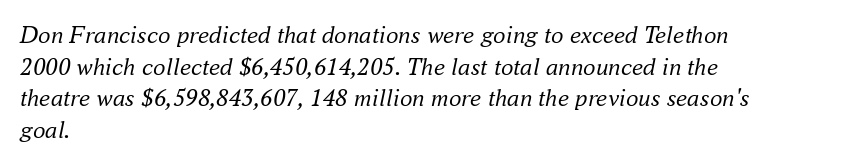
{"italic": "yes", "lean": "right", "slant_degrees": 16, "bold": "no", "underline": "no", "align": "left", "line_spacing": "normal", "line_spacing_ratio": 1.27, "letter_spacing": "normal", "letter_spacing_em": 0.0, "glyph_px": 25}
